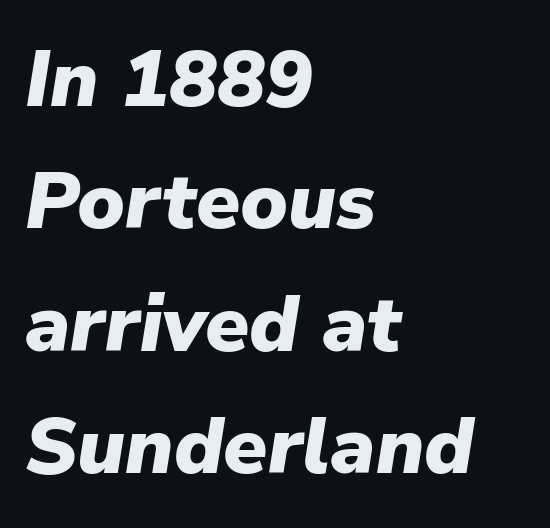
Q: Is the text bold? A: Yes.
Q: Is the text italic (slanted)? A: Yes, it leans right by about 9 degrees.
Q: Is the text underlined? A: No.
Q: How is the paragraph aligned? A: Left-aligned.
Q: Is the spacing between letters normal or unusually wide? A: Normal.
Q: Is the spacing between lines tight, normal or loose? A: Normal.
Q: Width (condensed, normal, or wide)? A: Normal.
Q: Stroke contrast? A: Low.
Q: x-height? A: Medium.
Q: Monospaced? A: No.
